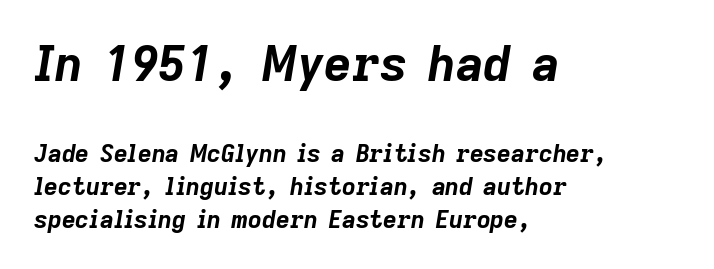
The image shows 48 px bold type, italic (leaning right); set left-aligned, normal line spacing (1.37x), normal letter spacing, not underlined; the first (top) block is 2.0x larger; low stroke contrast and a medium x-height.
